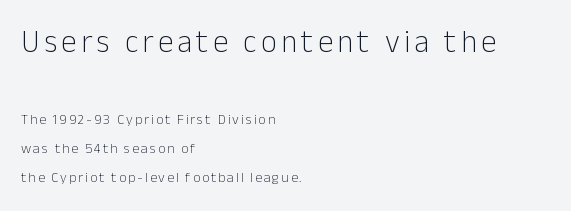
Q: Is the text bold? A: No.
Q: Is the text italic (slanted)? A: No, it is upright.
Q: Is the typeface a serif or a sans-serif typeface? A: Sans-serif.
Q: Is the text underlined? A: No.
Q: How is the paragraph aligned? A: Left-aligned.
Q: Is the spacing between lines tight, normal or loose? A: Loose.
Q: Which block of text is set in a larger size, the first (top) or the second (bottom)? A: The first (top) one.
Q: Width (condensed, normal, or wide)? A: Normal.
Q: Stroke contrast? A: Low.
Q: x-height? A: Medium.
Q: Monospaced? A: No.
